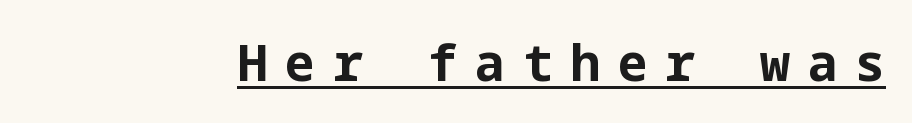
The image shows 50 px bold sans-serif type, upright; set unusually wide letter spacing (+0.35 em), underlined; low stroke contrast and a medium x-height.
